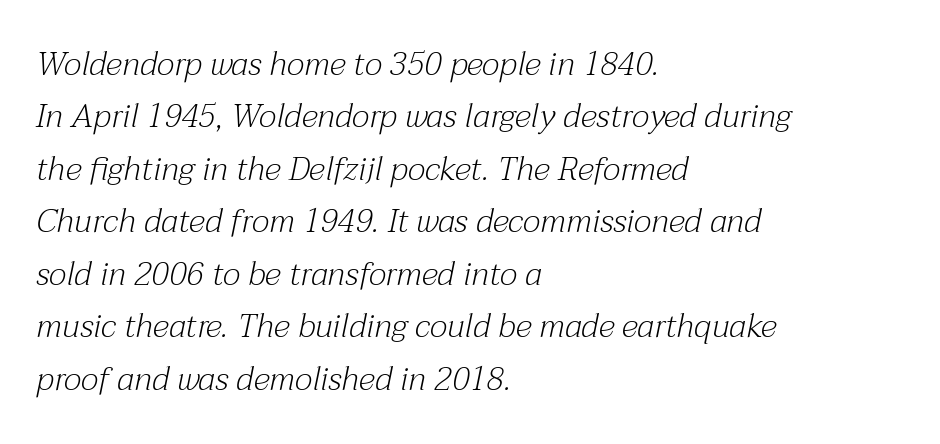
The image shows 33 px light serif type, italic (leaning right); set left-aligned, normal line spacing (1.59x), normal letter spacing, not underlined; medium stroke contrast and a medium x-height.
